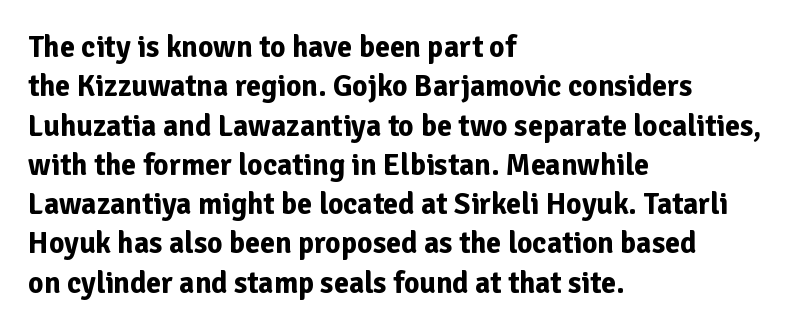
You can tell it's not italic because the verticals are truly vertical. Is this a fixed-width face? No — the glyphs have proportional, varying widths. The space between consecutive lines is moderate. Decoration check: the copy has no underline.
